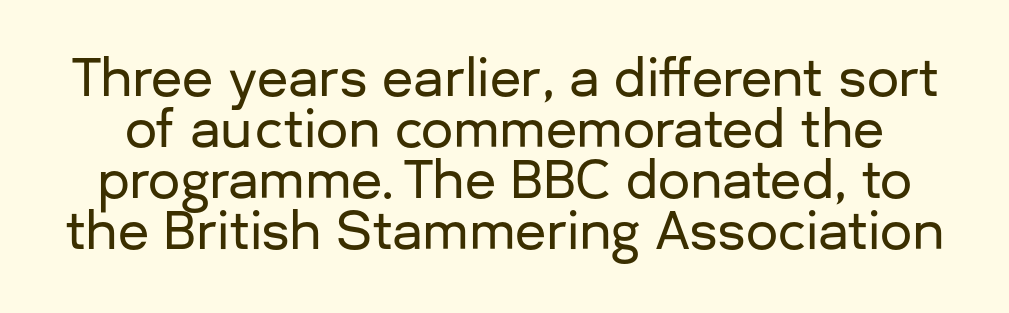
Q: Is the text italic (slanted)? A: No, it is upright.
Q: Is the typeface a serif or a sans-serif typeface? A: Sans-serif.
Q: Is the text underlined? A: No.
Q: Is the spacing between letters normal or unusually wide? A: Normal.
Q: Is the spacing between lines tight, normal or loose? A: Tight.
Q: Width (condensed, normal, or wide)? A: Normal.
Q: Stroke contrast? A: Low.
Q: x-height? A: Medium.
Q: Monospaced? A: No.
